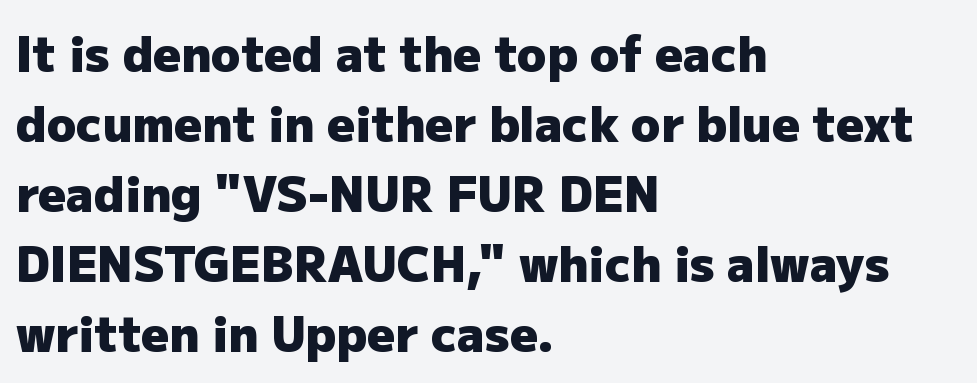
{"serif": "no", "italic": "no", "bold": "yes", "weight": "heavy", "width": "normal", "stroke_contrast": "low", "x_height": "medium", "monospaced": "no", "underline": "no", "align": "left", "line_spacing": "normal", "line_spacing_ratio": 1.46, "letter_spacing": "normal", "letter_spacing_em": 0.0, "glyph_px": 48}
